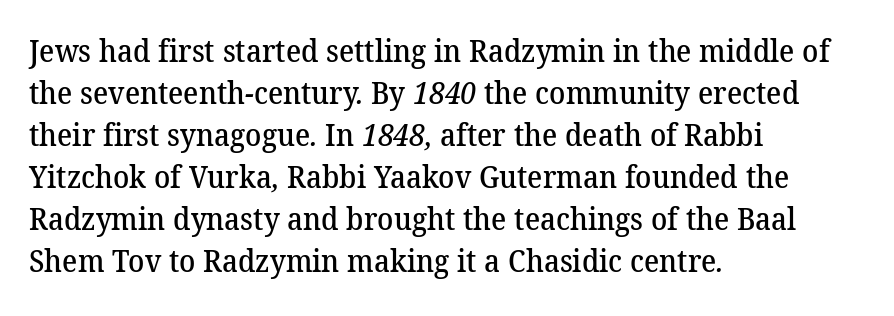
Is this a fixed-width face? No — the glyphs have proportional, varying widths. The space beneath each line is pristine and unruled. Horizontal bands of white between lines are of average thickness. There is no visible air inserted between adjacent glyphs.
